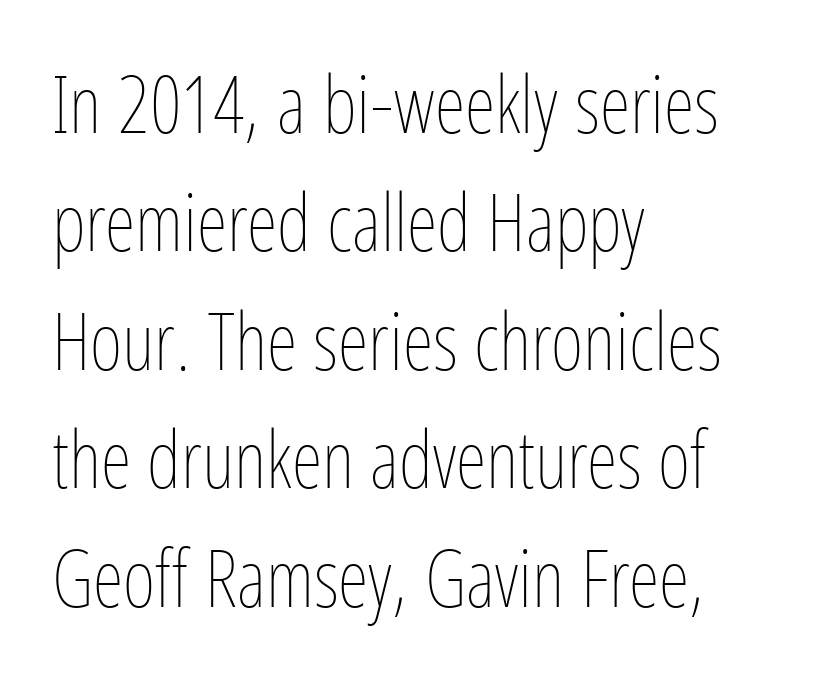
{"italic": "no", "bold": "no", "weight": "thin", "width": "condensed", "stroke_contrast": "low", "x_height": "medium", "monospaced": "no", "underline": "no", "align": "left", "line_spacing": "normal", "line_spacing_ratio": 1.5, "letter_spacing": "normal", "letter_spacing_em": 0.0, "glyph_px": 79}
